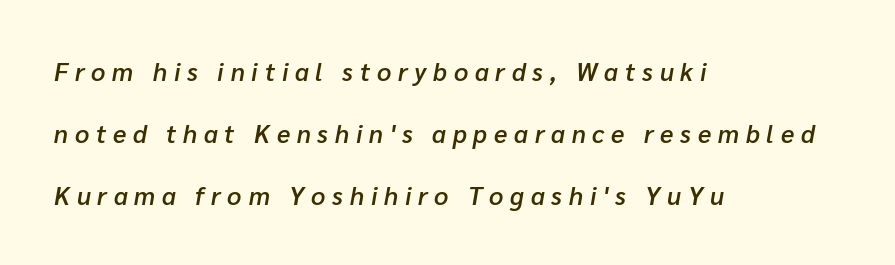
Q: Is the text bold? A: Semi-bold.
Q: Is the text italic (slanted)? A: Yes, it leans right by about 10 degrees.
Q: Is the text underlined? A: No.
Q: How is the paragraph aligned? A: Left-aligned.
Q: Is the spacing between letters normal or unusually wide? A: Unusually wide.
Q: Is the spacing between lines tight, normal or loose? A: Loose.
